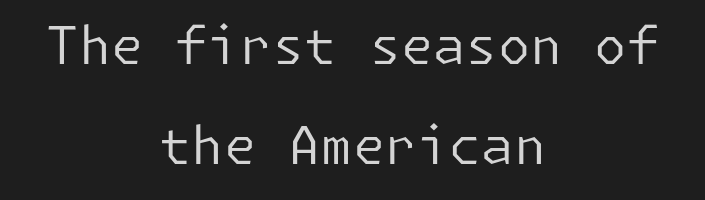
It's the straight-up-and-down kind of type. Bold? No — there's no thickening of the strokes. This sample is center-justified, so both line endings float freely. Honestly, there is no underline to notice here at all.
